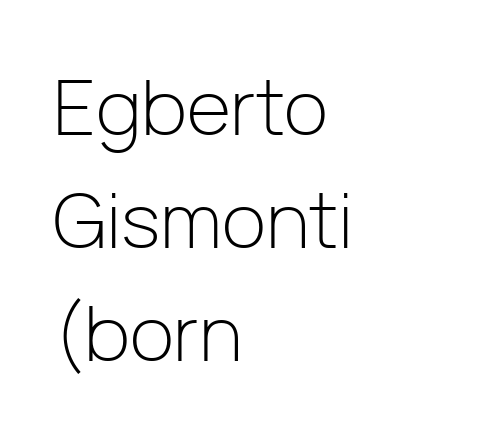
{"serif": "no", "italic": "no", "bold": "no", "weight": "light", "width": "normal", "stroke_contrast": "low", "x_height": "medium", "monospaced": "no", "underline": "no", "align": "left", "line_spacing": "normal", "line_spacing_ratio": 1.49, "letter_spacing": "normal", "letter_spacing_em": 0.0, "glyph_px": 76}
